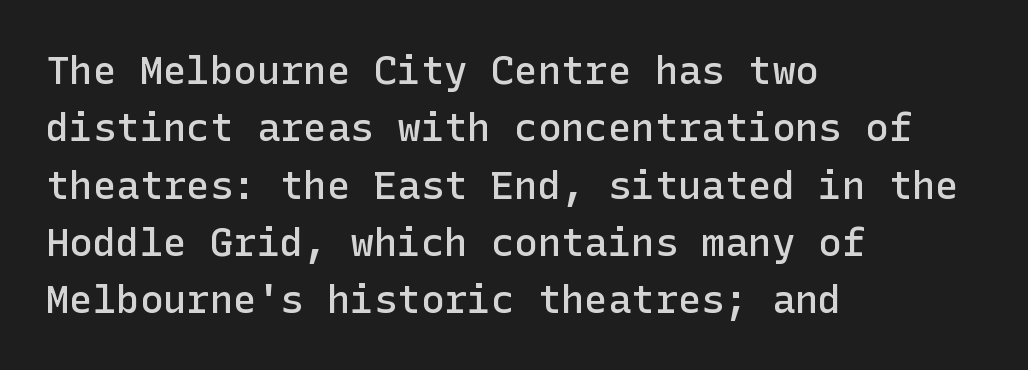
The image shows 39 px semibold sans-serif type, upright; set left-aligned, normal line spacing (1.47x), normal letter spacing, not underlined; low stroke contrast and a medium x-height.
